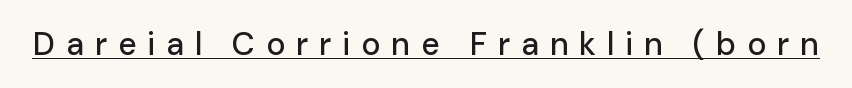
{"serif": "no", "italic": "no", "width": "normal", "stroke_contrast": "low", "x_height": "medium", "monospaced": "no", "underline": "yes", "letter_spacing": "wide", "letter_spacing_em": 0.34, "glyph_px": 32}
